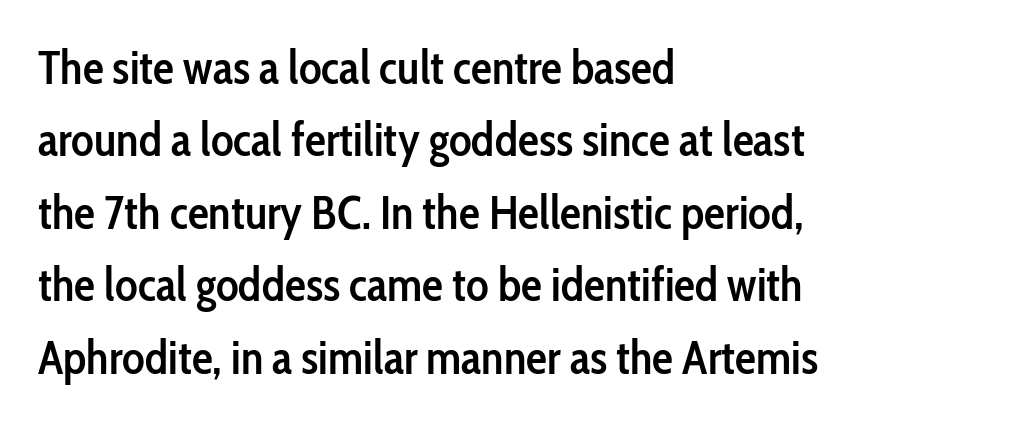
{"serif": "no", "italic": "no", "bold": "semi", "weight": "semibold", "width": "condensed", "stroke_contrast": "low", "x_height": "medium", "monospaced": "no", "underline": "no", "align": "left", "line_spacing": "normal", "line_spacing_ratio": 1.54, "letter_spacing": "normal", "letter_spacing_em": 0.0, "glyph_px": 47}
